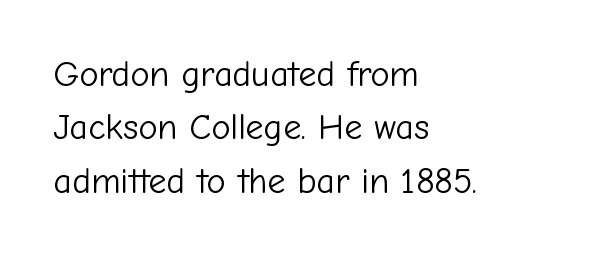
The image shows 36 px light sans-serif type, upright; set left-aligned, normal line spacing (1.48x), normal letter spacing, not underlined; low stroke contrast and a medium x-height.
